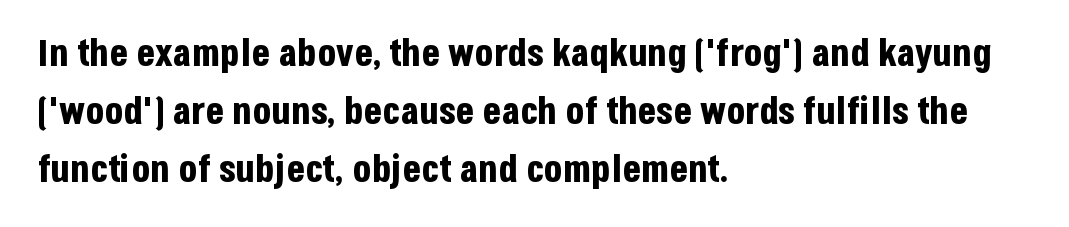
Q: Is the text bold? A: Yes.
Q: Is the text italic (slanted)? A: No, it is upright.
Q: Is the typeface a serif or a sans-serif typeface? A: Sans-serif.
Q: Is the text underlined? A: No.
Q: How is the paragraph aligned? A: Left-aligned.
Q: Is the spacing between letters normal or unusually wide? A: Normal.
Q: Is the spacing between lines tight, normal or loose? A: Normal.
Q: Width (condensed, normal, or wide)? A: Condensed.
Q: Stroke contrast? A: Low.
Q: x-height? A: Large.
Q: Monospaced? A: No.
